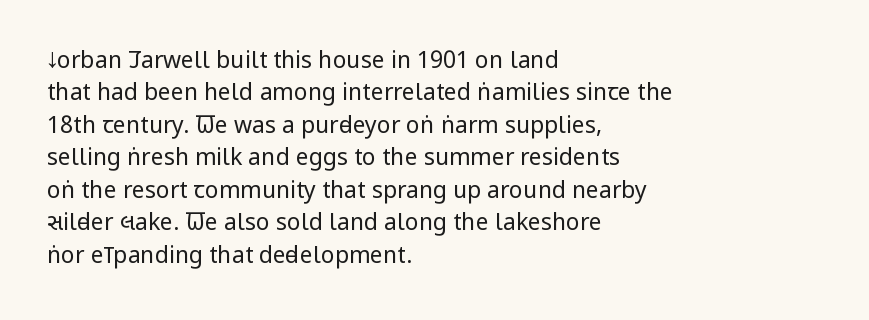
The image shows 23 px text type, upright; set left-aligned, normal line spacing (1.41x), normal letter spacing, not underlined.
